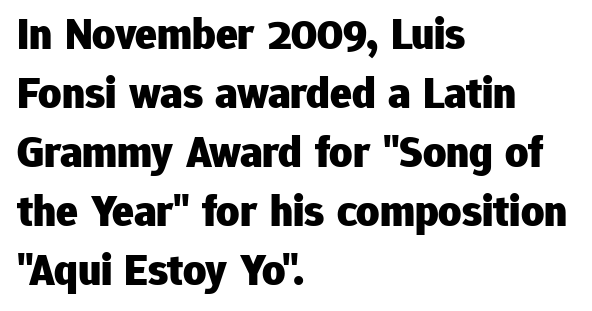
{"serif": "no", "italic": "no", "bold": "yes", "weight": "heavy", "width": "normal", "stroke_contrast": "low", "x_height": "medium", "monospaced": "no", "underline": "no", "align": "left", "line_spacing": "normal", "line_spacing_ratio": 1.31, "letter_spacing": "normal", "letter_spacing_em": 0.0, "glyph_px": 45}
